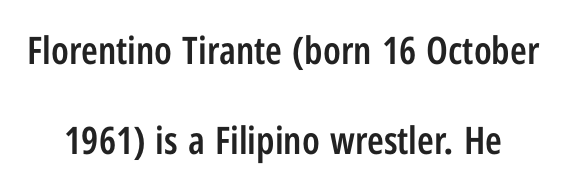
The image shows 38 px semibold, condensed sans-serif type, upright; set loose line spacing (2.37x), normal letter spacing, not underlined; low stroke contrast and a medium x-height.
